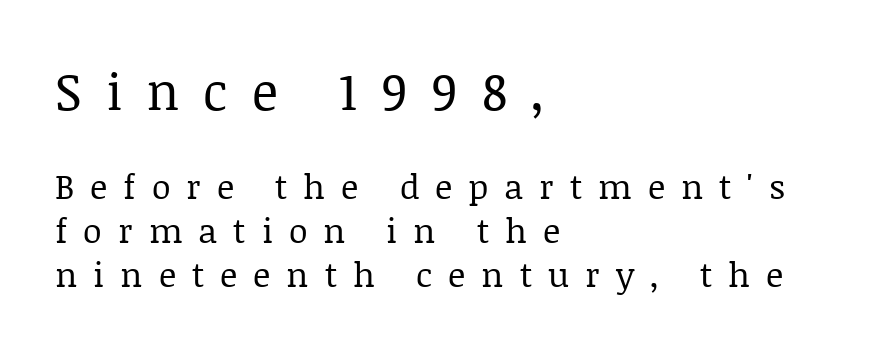
Bigger letters appear in the top chunk; the bottom chunk is reduced. Serif or sans? Serif — the stroke terminals have little feet. Line spacing here is normal. The strokes are not fattened; the text isn't bold.
